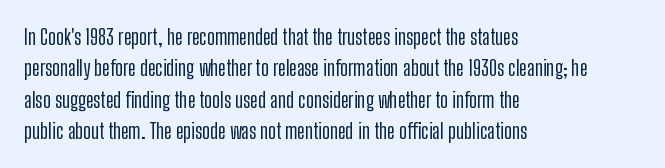
The compositor pushed each line to the left boundary. The designer left line spacing at the default. The rendering keeps characters at their native spacing. No italicization has been applied; the sample stays upright. Clear beneath every line of the passage.
